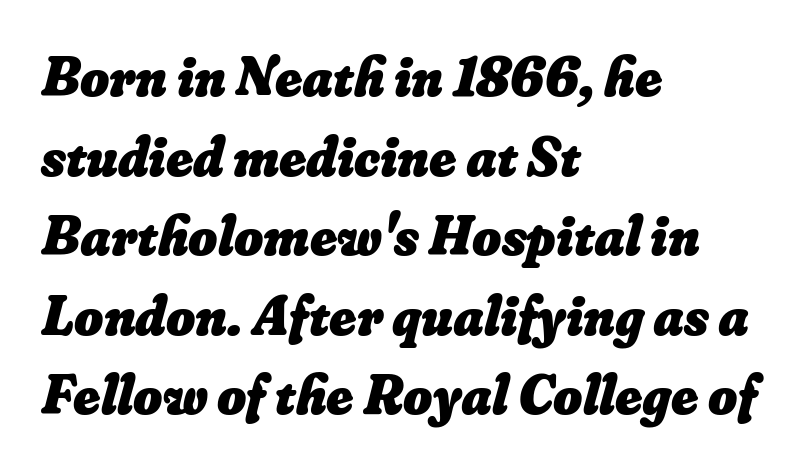
{"bold": "yes", "weight": "heavy", "width": "normal", "stroke_contrast": "low", "x_height": "small", "monospaced": "no", "underline": "no", "align": "left", "line_spacing": "normal", "line_spacing_ratio": 1.42, "letter_spacing": "normal", "letter_spacing_em": 0.0, "glyph_px": 56}
